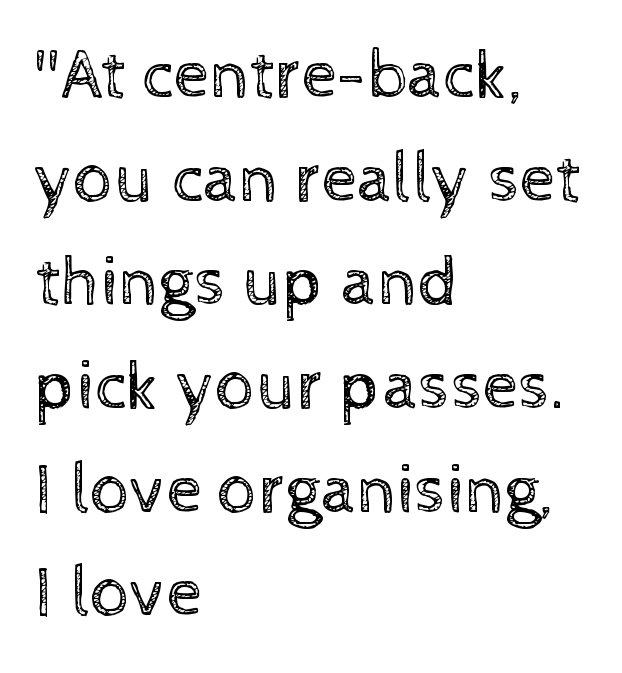
Q: Is the text bold? A: No.
Q: Is the text italic (slanted)? A: No, it is upright.
Q: Is the text underlined? A: No.
Q: How is the paragraph aligned? A: Left-aligned.
Q: Is the spacing between letters normal or unusually wide? A: Normal.
Q: Is the spacing between lines tight, normal or loose? A: Normal.
Q: Width (condensed, normal, or wide)? A: Normal.
Q: x-height? A: Medium.
Q: Monospaced? A: No.
